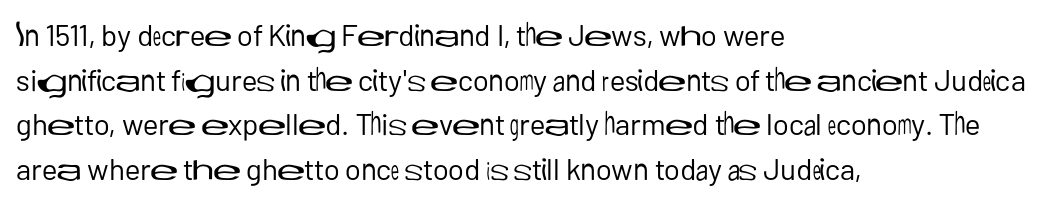
The image shows 30 px regular-weight sans-serif type, upright; set left-aligned, normal line spacing (1.49x), normal letter spacing, not underlined; low stroke contrast and a medium x-height.
